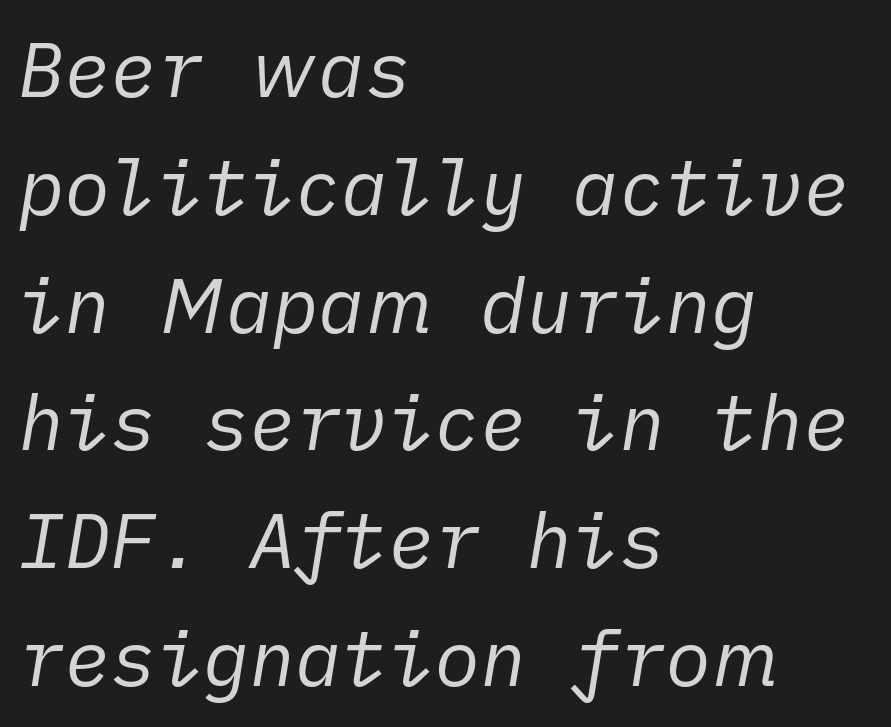
{"italic": "yes", "lean": "right", "slant_degrees": 10, "bold": "no", "weight": "regular", "width": "normal", "stroke_contrast": "low", "x_height": "medium", "underline": "no", "align": "left", "line_spacing": "normal", "line_spacing_ratio": 1.53, "letter_spacing": "normal", "letter_spacing_em": 0.0, "glyph_px": 77}
